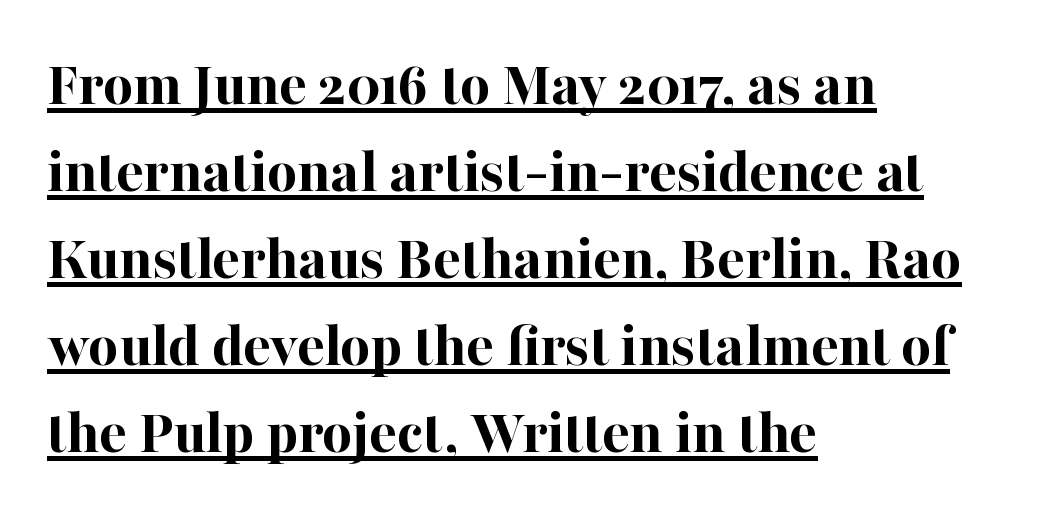
The image shows 64 px bold serif type, upright; set left-aligned, normal line spacing (1.36x), normal letter spacing, underlined; high stroke contrast and a medium x-height.
